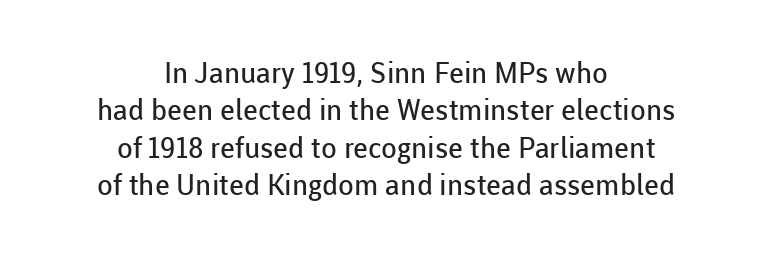
{"serif": "no", "italic": "no", "bold": "no", "weight": "regular", "width": "normal", "stroke_contrast": "low", "x_height": "medium", "monospaced": "no", "underline": "no", "align": "center", "line_spacing": "normal", "line_spacing_ratio": 1.29, "letter_spacing": "normal", "letter_spacing_em": 0.0, "glyph_px": 29}
